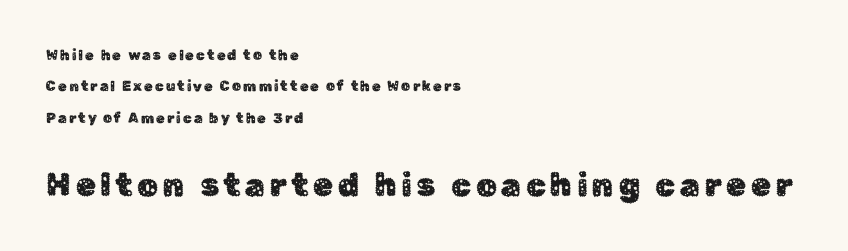
The image shows 32 px sans-serif type, upright; set left-aligned, loose line spacing (2.25x), not underlined; the second (bottom) block is 2.29x larger; low stroke contrast and a medium x-height.
